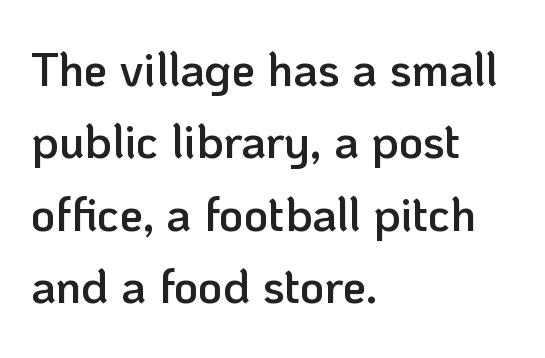
The image shows 47 px semibold sans-serif type, upright; set left-aligned, normal line spacing (1.54x), normal letter spacing, not underlined; low stroke contrast and a medium x-height.
